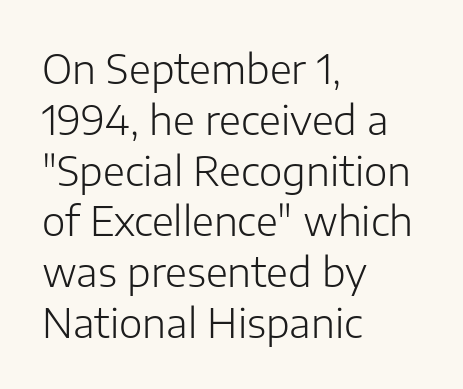
Q: Is the text bold? A: No.
Q: Is the text italic (slanted)? A: No, it is upright.
Q: Is the typeface a serif or a sans-serif typeface? A: Sans-serif.
Q: Is the text underlined? A: No.
Q: How is the paragraph aligned? A: Left-aligned.
Q: Is the spacing between letters normal or unusually wide? A: Normal.
Q: Is the spacing between lines tight, normal or loose? A: Normal.
Q: Width (condensed, normal, or wide)? A: Normal.
Q: Stroke contrast? A: Low.
Q: x-height? A: Medium.
Q: Monospaced? A: No.
